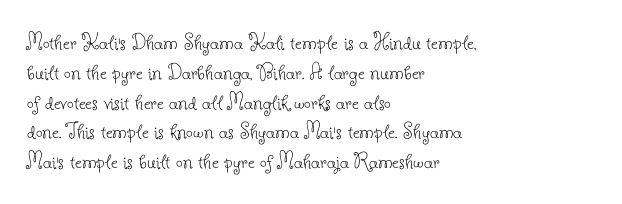
The image shows 24 px text type, upright; set left-aligned, line spacing 1.24x, normal letter spacing, not underlined.
